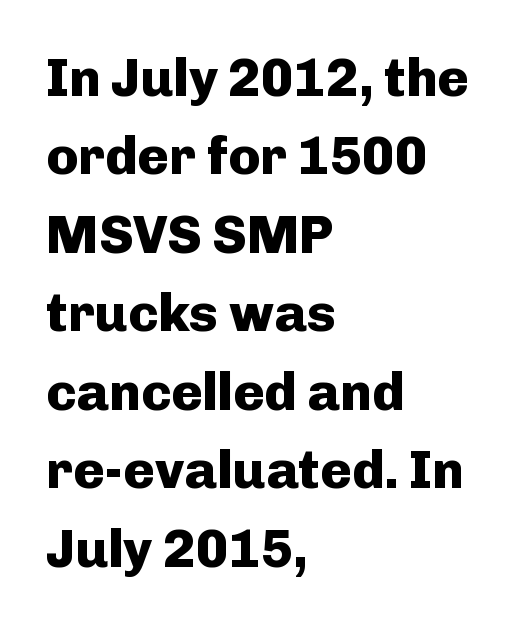
{"serif": "no", "italic": "no", "bold": "yes", "weight": "heavy", "width": "normal", "stroke_contrast": "low", "x_height": "medium", "monospaced": "no", "underline": "no", "align": "left", "line_spacing": "normal", "line_spacing_ratio": 1.48, "letter_spacing": "normal", "letter_spacing_em": 0.0, "glyph_px": 53}
